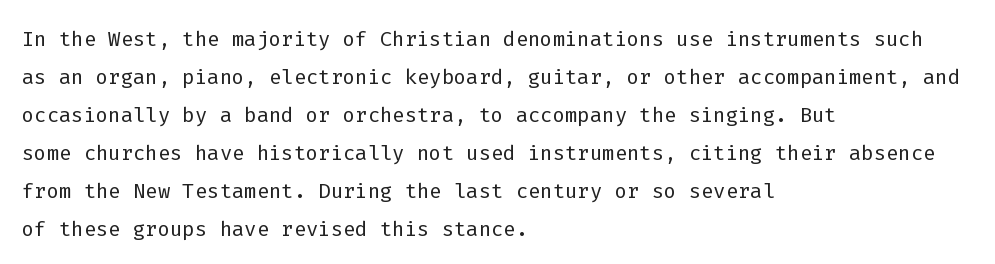
{"serif": "no", "italic": "no", "bold": "no", "weight": "light", "width": "normal", "stroke_contrast": "low", "x_height": "medium", "monospaced": "yes", "underline": "no", "align": "left", "line_spacing": "normal", "line_spacing_ratio": 1.31, "letter_spacing": "normal", "letter_spacing_em": 0.0, "glyph_px": 29}
